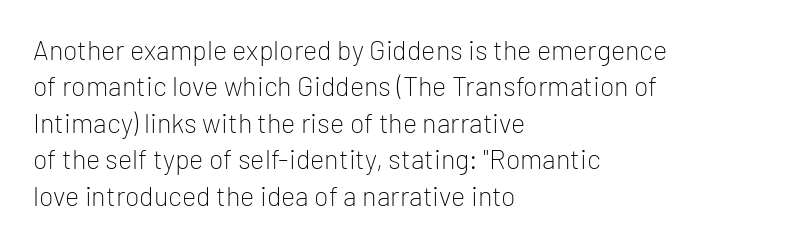
Q: Is the text bold? A: No.
Q: Is the text italic (slanted)? A: No, it is upright.
Q: Is the text underlined? A: No.
Q: How is the paragraph aligned? A: Left-aligned.
Q: Is the spacing between letters normal or unusually wide? A: Normal.
Q: Is the spacing between lines tight, normal or loose? A: Normal.
